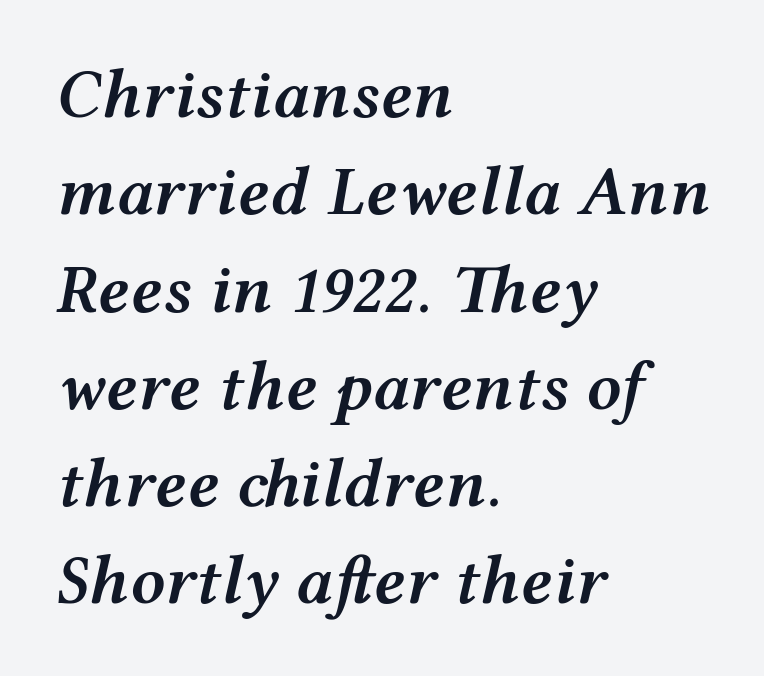
{"italic": "yes", "lean": "right", "slant_degrees": 12, "bold": "semi", "weight": "semibold", "width": "wide", "stroke_contrast": "medium", "x_height": "medium", "monospaced": "no", "underline": "no", "align": "left", "line_spacing": "normal", "line_spacing_ratio": 1.41, "letter_spacing": "normal", "letter_spacing_em": 0.0, "glyph_px": 69}
